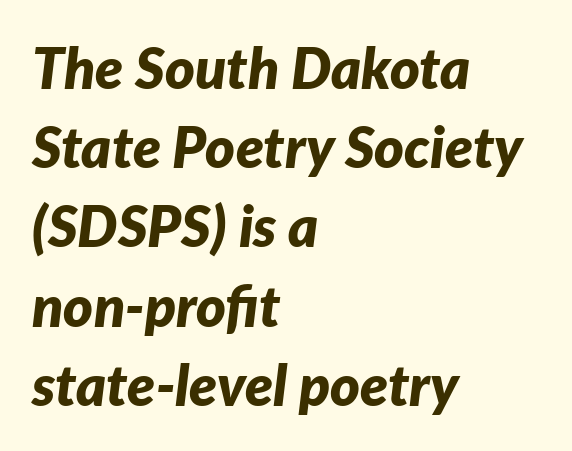
Q: Is the text bold? A: Yes.
Q: Is the text italic (slanted)? A: Yes, it leans right by about 7 degrees.
Q: Is the text underlined? A: No.
Q: How is the paragraph aligned? A: Left-aligned.
Q: Is the spacing between letters normal or unusually wide? A: Normal.
Q: Is the spacing between lines tight, normal or loose? A: Normal.
Q: Width (condensed, normal, or wide)? A: Normal.
Q: Stroke contrast? A: Low.
Q: x-height? A: Medium.
Q: Monospaced? A: No.
